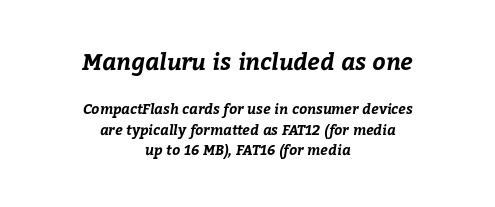
{"bold": "yes", "underline": "no", "align": "center", "line_spacing": "normal", "line_spacing_ratio": 1.49, "letter_spacing": "normal", "letter_spacing_em": 0.0, "larger_block": "first", "size_ratio": 1.64, "glyph_px": 23}
